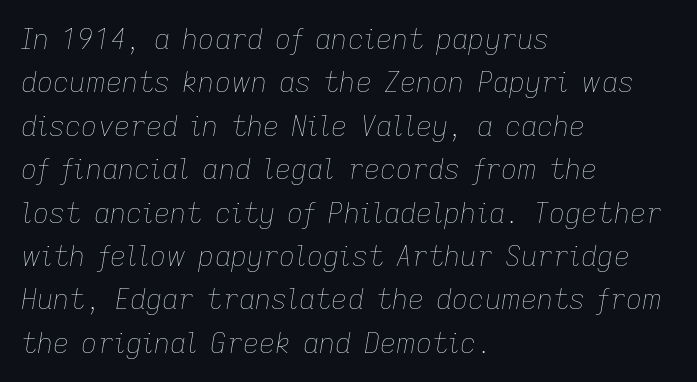
This sample uses plain, unmodified letter spacing. The zone under the glyphs is completely vacant. Is the type heavy? It reads as light-to-regular instead. The paragraph shown leans on its left margin. This sample has the flowing, uneven cadence of proportional lettering.
